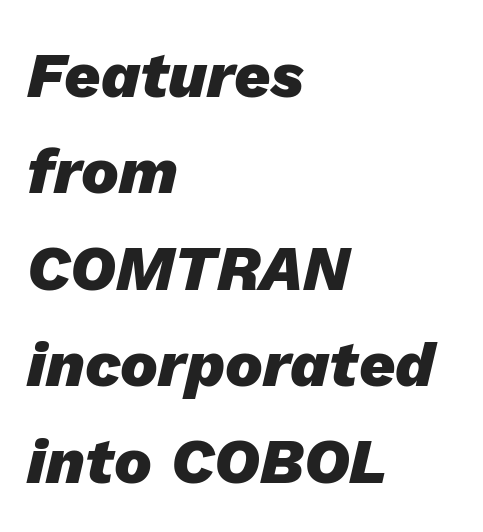
The image shows 63 px heavy type, italic (leaning right); set left-aligned, normal line spacing (1.53x), normal letter spacing, not underlined; low stroke contrast and a medium x-height.
